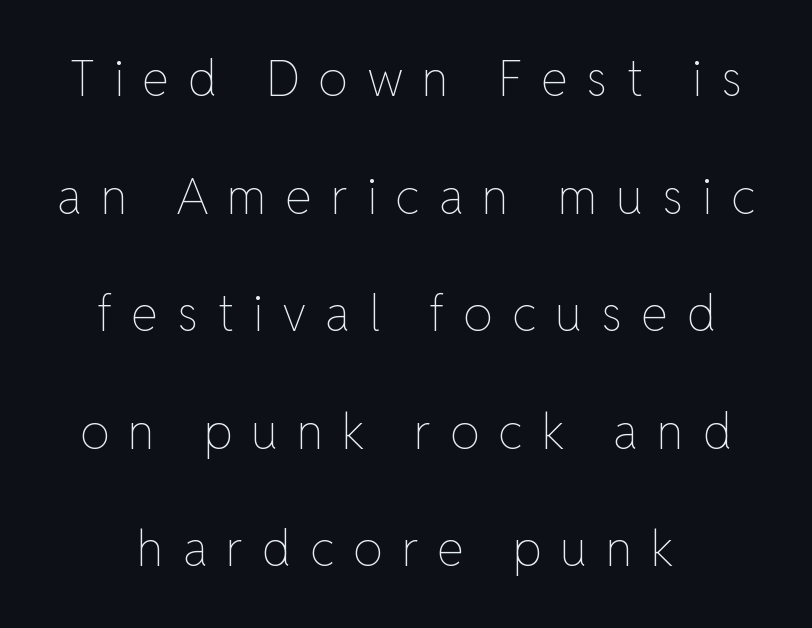
Any mark beneath the type? The region is blank. What's the leading like? Stretched, with rows far apart. These lines were composed using upright roman letters. Short note: letters widely spaced. Spacing verdict: proportional, widths tailored to each character. The strokes are not fattened; the text isn't bold.
